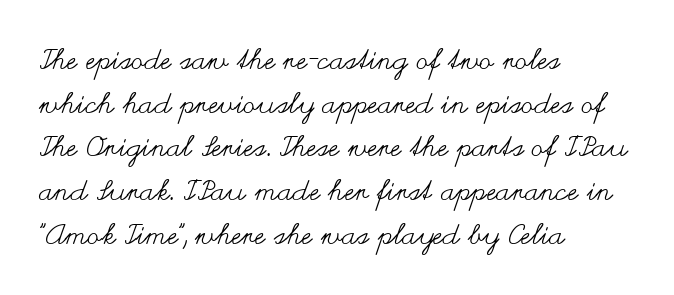
Q: Is the text bold? A: No.
Q: Is the text italic (slanted)? A: Yes.
Q: Is the text underlined? A: No.
Q: How is the paragraph aligned? A: Left-aligned.
Q: Is the spacing between letters normal or unusually wide? A: Normal.
Q: Is the spacing between lines tight, normal or loose? A: Normal.
Q: Width (condensed, normal, or wide)? A: Wide.
Q: Stroke contrast? A: Medium.
Q: x-height? A: Small.
Q: Monospaced? A: No.
